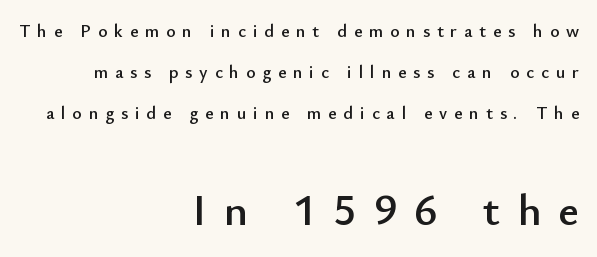
The face used here appears at its bigger size in the lower chunk. The specimen reads as upright at a glance. The typesetter chose a ragged-left arrangement here. The tracking reads as deliberately expanded to a designer's eye. Note the varied advance widths — an 'i' is clearly narrower than an 'm'. The passage shown is not underscored anywhere.
